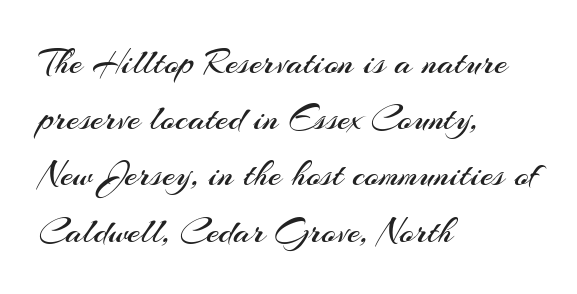
The image shows 37 px regular-weight sans-serif type; set left-aligned, normal line spacing (1.52x), normal letter spacing, not underlined; medium stroke contrast and a small x-height.
